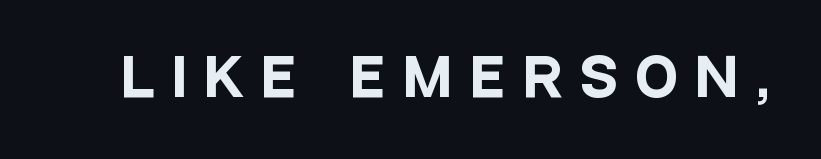
Q: Is the text bold? A: Yes.
Q: Is the text italic (slanted)? A: No, it is upright.
Q: Is the typeface a serif or a sans-serif typeface? A: Sans-serif.
Q: Is the text underlined? A: No.
Q: Is the spacing between letters normal or unusually wide? A: Unusually wide.
Q: Width (condensed, normal, or wide)? A: Condensed.
Q: Stroke contrast? A: Low.
Q: x-height? A: Large.
Q: Monospaced? A: No.
